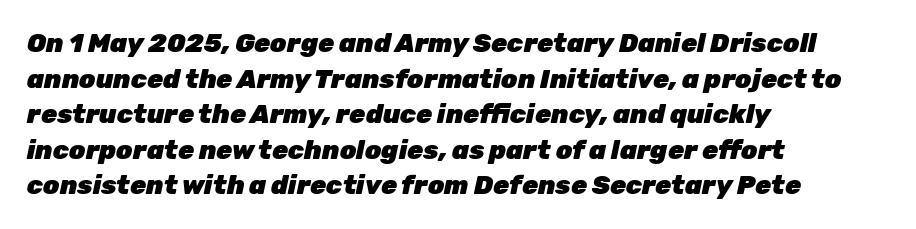
Q: Is the text bold? A: Yes.
Q: Is the text italic (slanted)? A: Yes, it leans right by about 12 degrees.
Q: Is the text underlined? A: No.
Q: How is the paragraph aligned? A: Left-aligned.
Q: Is the spacing between letters normal or unusually wide? A: Normal.
Q: Is the spacing between lines tight, normal or loose? A: Normal.
